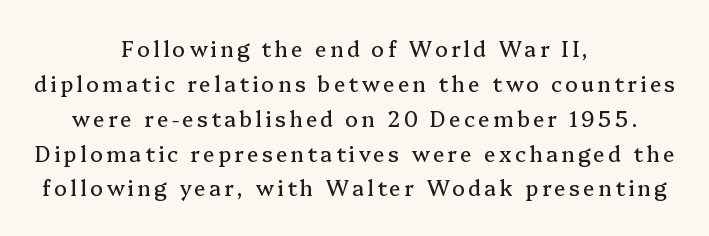
Q: Is the text italic (slanted)? A: No, it is upright.
Q: Is the text underlined? A: No.
Q: How is the paragraph aligned? A: Centered.
Q: Is the spacing between lines tight, normal or loose? A: Normal.
